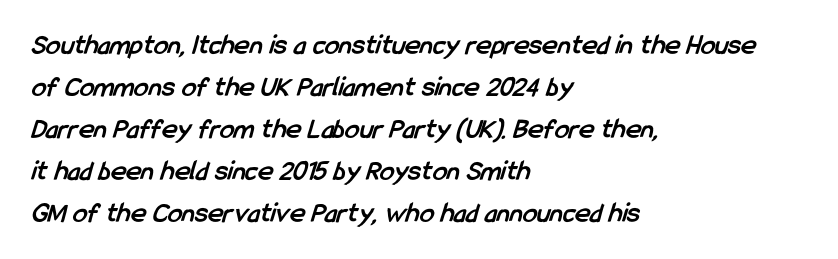
Q: Is the text bold? A: Yes.
Q: Is the typeface a serif or a sans-serif typeface? A: Sans-serif.
Q: Is the text underlined? A: No.
Q: How is the paragraph aligned? A: Left-aligned.
Q: Is the spacing between letters normal or unusually wide? A: Normal.
Q: Is the spacing between lines tight, normal or loose? A: Normal.
Q: Width (condensed, normal, or wide)? A: Condensed.
Q: Stroke contrast? A: Low.
Q: x-height? A: Medium.
Q: Monospaced? A: No.
